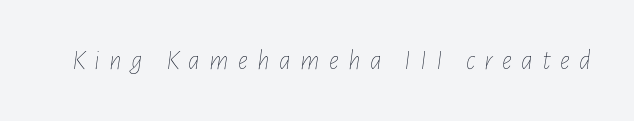
The image shows 28 px thin, condensed type, italic (leaning right); set unusually wide letter spacing (+0.33 em), not underlined; low stroke contrast and a medium x-height.
